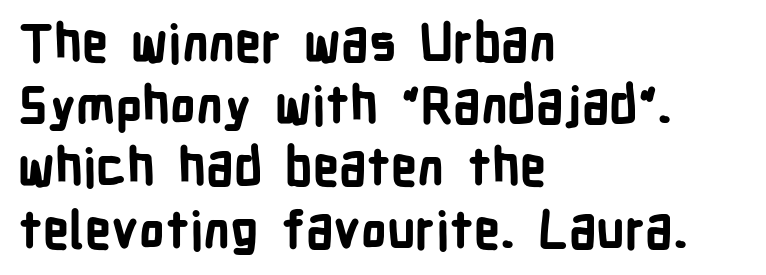
Q: Is the text bold? A: Yes.
Q: Is the text italic (slanted)? A: No, it is upright.
Q: Is the typeface a serif or a sans-serif typeface? A: Sans-serif.
Q: Is the text underlined? A: No.
Q: How is the paragraph aligned? A: Left-aligned.
Q: Is the spacing between letters normal or unusually wide? A: Normal.
Q: Width (condensed, normal, or wide)? A: Condensed.
Q: Stroke contrast? A: Low.
Q: x-height? A: Medium.
Q: Monospaced? A: No.
